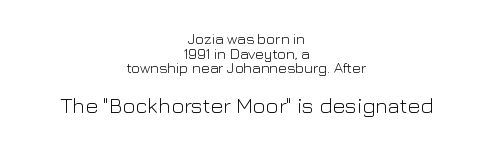
Character size in the trailing block exceeds that of the leading block. Honestly, there is no underline to notice here at all. The type sits square on the baseline with zero lean. Horizontal alignment here is central, giving a formal, balanced look. The passage shown is not bold in any degree. Inter-character spacing is left at the font's built-in metrics.
